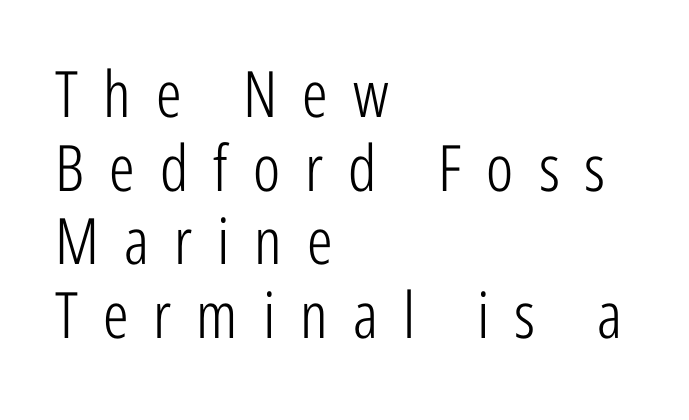
{"serif": "no", "italic": "no", "bold": "no", "weight": "light", "width": "condensed", "stroke_contrast": "low", "x_height": "medium", "monospaced": "no", "underline": "no", "align": "left", "line_spacing": "tight", "line_spacing_ratio": 1.15, "letter_spacing": "wide", "letter_spacing_em": 0.39, "glyph_px": 64}
